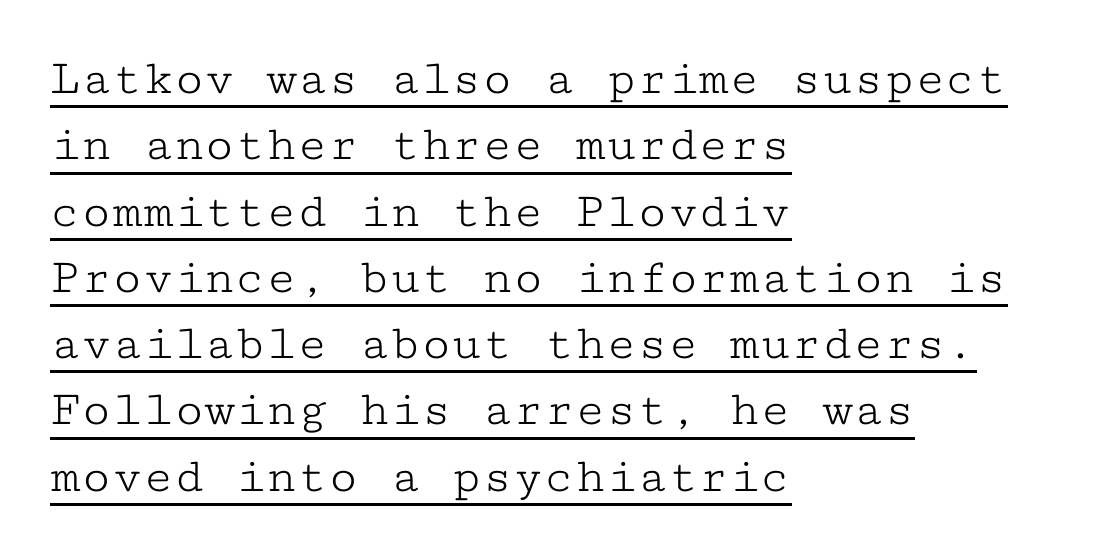
{"serif": "yes", "italic": "no", "bold": "no", "weight": "light", "width": "wide", "stroke_contrast": "low", "x_height": "medium", "monospaced": "yes", "underline": "yes", "align": "left", "line_spacing": "normal", "line_spacing_ratio": 1.3, "letter_spacing": "normal", "letter_spacing_em": 0.0, "glyph_px": 51}
